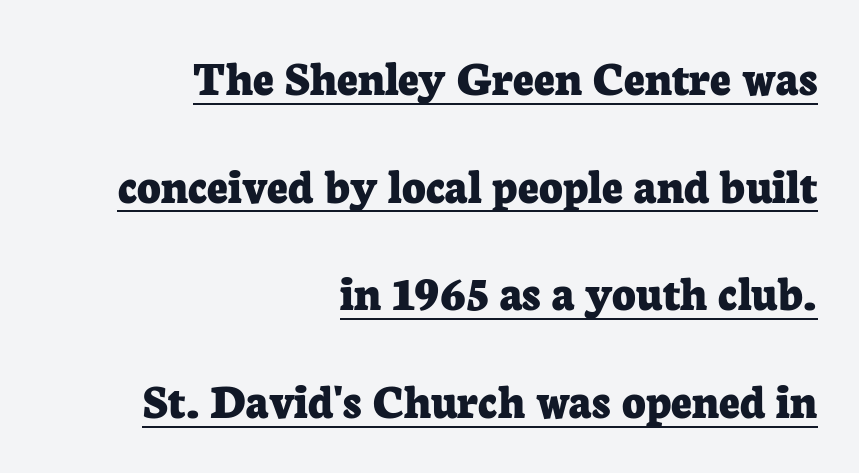
Does the type have serifs? Yes, each stem ends in a small foot. Each letter keeps its own natural width here, so spacing adapts to shape. The text block is weighted toward the right margin, trailing off unevenly leftward. Is the letter spacing exaggerated? No — it looks like the ordinary default. Successive baselines arrive slowly, with a big drop between each. Underlining? Definitely there.
